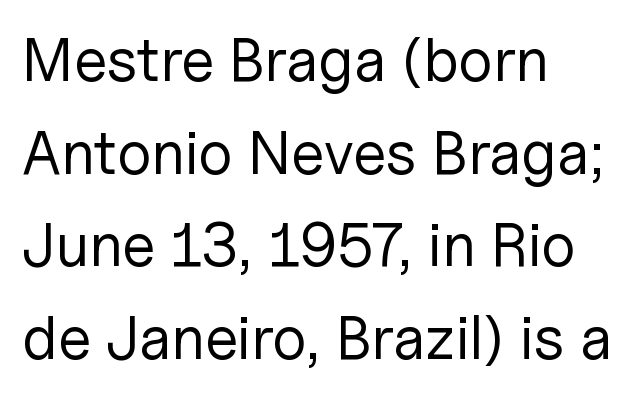
{"serif": "no", "italic": "no", "bold": "no", "weight": "regular", "width": "normal", "stroke_contrast": "low", "x_height": "medium", "monospaced": "no", "underline": "no", "align": "left", "line_spacing": "normal", "line_spacing_ratio": 1.52, "letter_spacing": "normal", "letter_spacing_em": 0.0, "glyph_px": 61}
